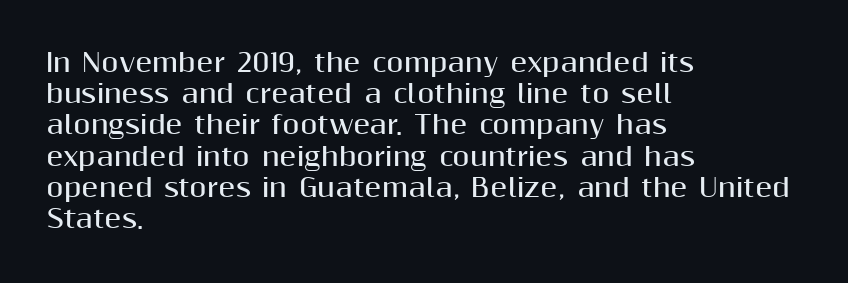
{"italic": "no", "bold": "yes", "underline": "no", "align": "left", "line_spacing": "normal", "line_spacing_ratio": 1.25, "letter_spacing": "normal", "letter_spacing_em": 0.0, "glyph_px": 25}
